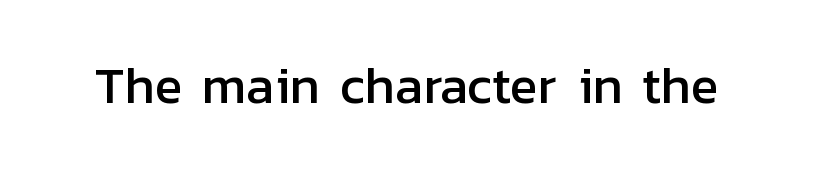
Q: Is the text italic (slanted)? A: No, it is upright.
Q: Is the typeface a serif or a sans-serif typeface? A: Sans-serif.
Q: Is the text underlined? A: No.
Q: Is the spacing between letters normal or unusually wide? A: Normal.
Q: Width (condensed, normal, or wide)? A: Normal.
Q: Stroke contrast? A: Low.
Q: x-height? A: Medium.
Q: Monospaced? A: No.
